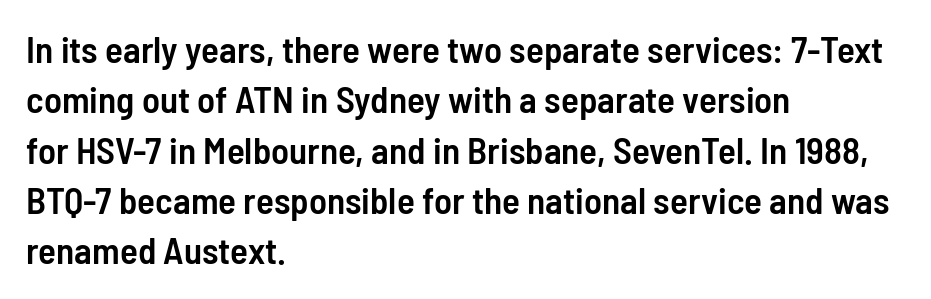
Glyph-to-glyph distance matches everyday printed text. Horizontally, the lines are justified to the leading edge only. How heavy is the stroke? Medium-heavy — a semibold, shy of bold. Posture: straight, roman, zero tilt. This sample uses a sans-serif face.
